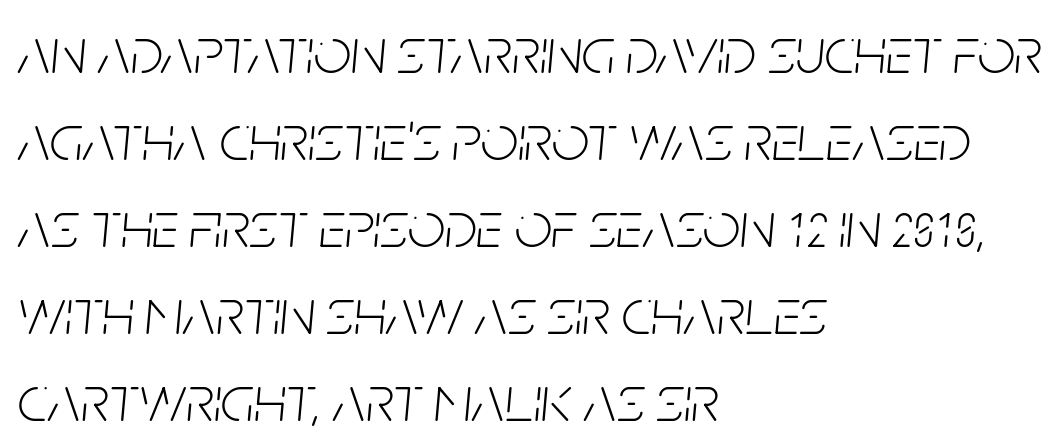
A typesetter would call this zero additional tracking. Horizontally, the lines are justified to the leading edge only. The glyphs are unaccompanied by any horizontal stroke below them. Line spacing here is normal. Spacing verdict: proportional, widths tailored to each character. Slant detected: the letters are inclined.
